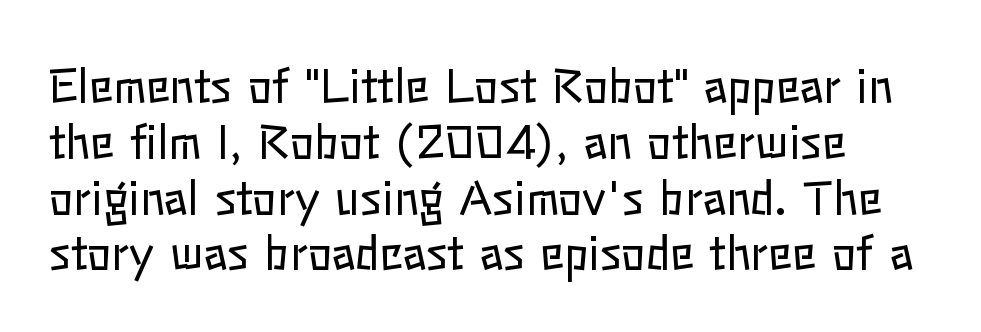
There is no visible air inserted between adjacent glyphs. The letters stand upright; this is a roman face. Each letter keeps its own natural width here, so spacing adapts to shape. Check under the words: just untouched page.
